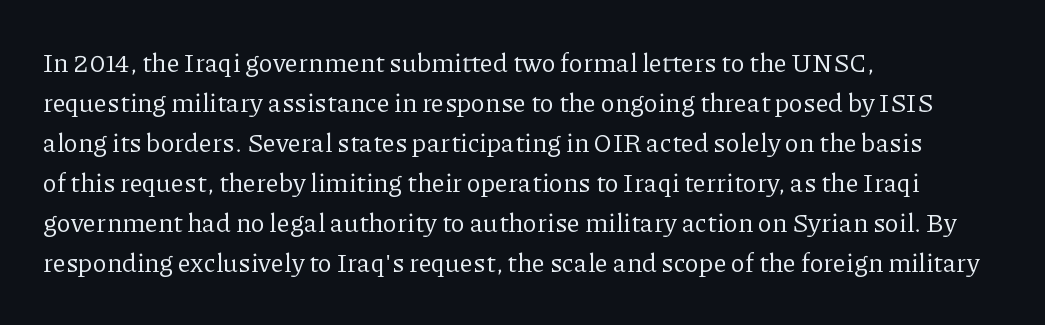
Q: Is the text bold? A: No.
Q: Is the text italic (slanted)? A: No, it is upright.
Q: Is the text underlined? A: No.
Q: How is the paragraph aligned? A: Left-aligned.
Q: Is the spacing between letters normal or unusually wide? A: Normal.
Q: Is the spacing between lines tight, normal or loose? A: Normal.
